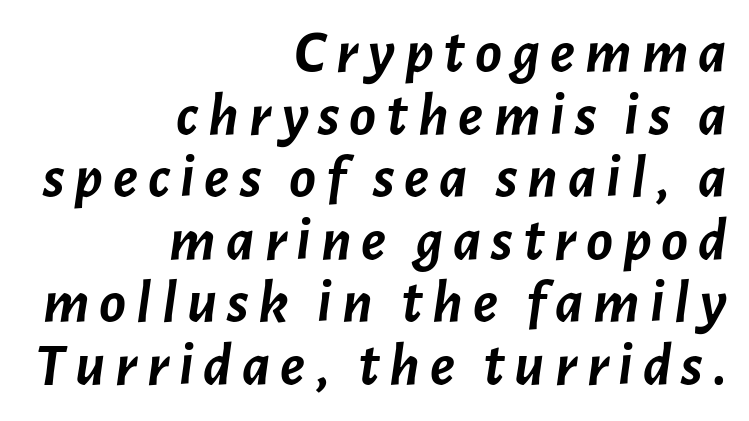
The image shows 62 px semibold type, italic (leaning right); set right-aligned, tight line spacing (1.01x), not underlined; low stroke contrast and a medium x-height.
